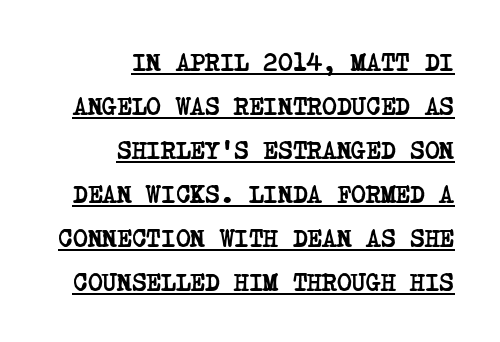
Q: Is the text bold? A: Yes.
Q: Is the text underlined? A: Yes.
Q: How is the paragraph aligned? A: Right-aligned.
Q: Is the spacing between letters normal or unusually wide? A: Normal.
